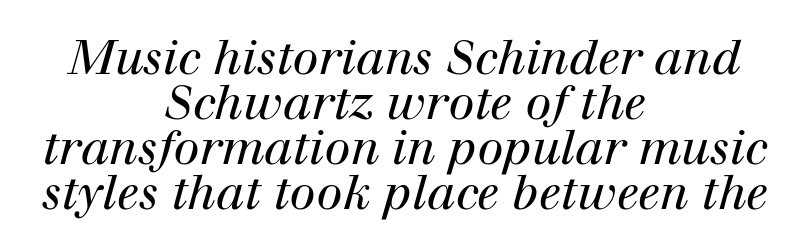
Q: Is the text bold? A: No.
Q: Is the text italic (slanted)? A: Yes, it leans right by about 12 degrees.
Q: Is the typeface a serif or a sans-serif typeface? A: Serif.
Q: Is the text underlined? A: No.
Q: How is the paragraph aligned? A: Centered.
Q: Is the spacing between letters normal or unusually wide? A: Normal.
Q: Is the spacing between lines tight, normal or loose? A: Tight.
Q: Width (condensed, normal, or wide)? A: Normal.
Q: Stroke contrast? A: High.
Q: x-height? A: Medium.
Q: Monospaced? A: No.
